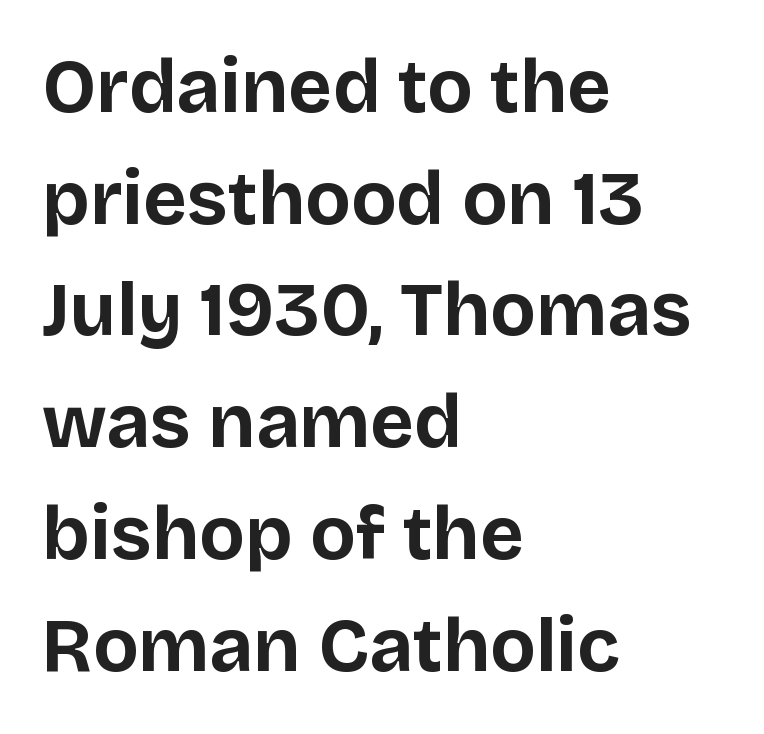
{"serif": "no", "italic": "no", "bold": "yes", "weight": "bold", "width": "normal", "stroke_contrast": "low", "x_height": "large", "monospaced": "no", "underline": "no", "align": "left", "line_spacing": "normal", "line_spacing_ratio": 1.49, "letter_spacing": "normal", "letter_spacing_em": 0.0, "glyph_px": 75}
